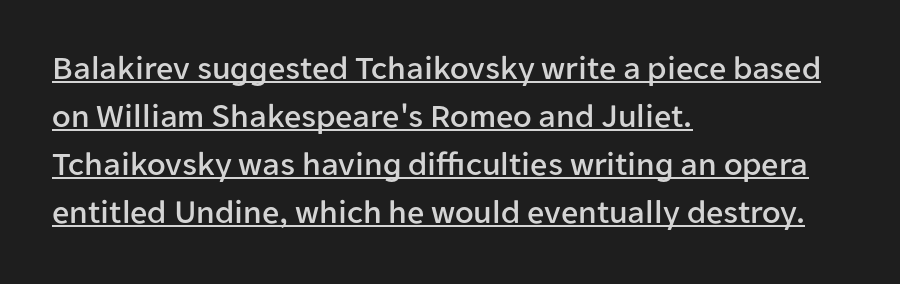
{"serif": "no", "italic": "no", "width": "normal", "stroke_contrast": "low", "x_height": "medium", "monospaced": "no", "underline": "yes", "align": "left", "line_spacing": "normal", "line_spacing_ratio": 1.41, "letter_spacing": "normal", "letter_spacing_em": 0.0, "glyph_px": 34}
